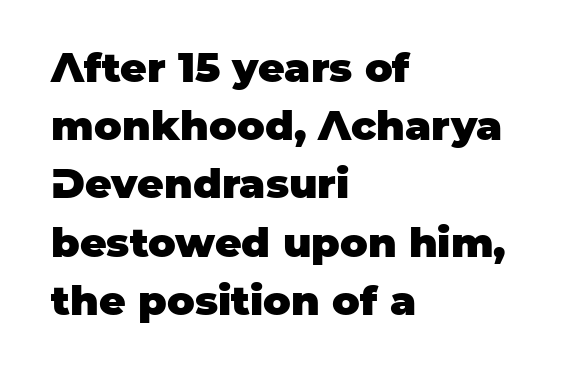
Q: Is the text bold? A: Yes.
Q: Is the text italic (slanted)? A: No, it is upright.
Q: Is the typeface a serif or a sans-serif typeface? A: Sans-serif.
Q: Is the text underlined? A: No.
Q: How is the paragraph aligned? A: Left-aligned.
Q: Is the spacing between letters normal or unusually wide? A: Normal.
Q: Is the spacing between lines tight, normal or loose? A: Normal.
Q: Width (condensed, normal, or wide)? A: Normal.
Q: Stroke contrast? A: Low.
Q: x-height? A: Large.
Q: Monospaced? A: No.
